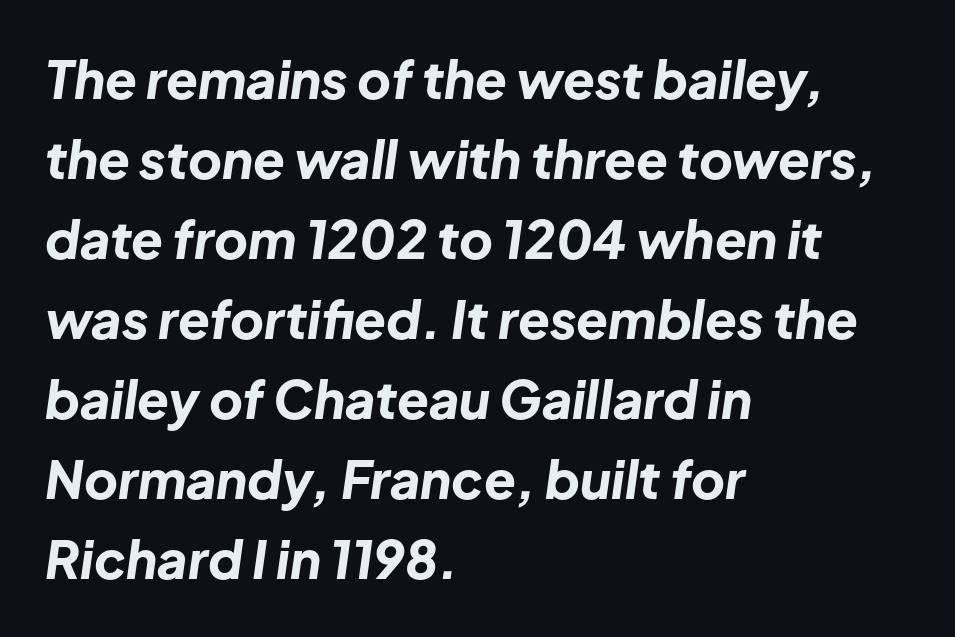
Rendered with sloped, italic letterforms. The passage is arranged the way most books set body copy — flush left. Short note: letters normally spaced. Every letter is thick-stroked: bold, no question. Character widths vary here, with narrow letters taking less room than wide ones.
